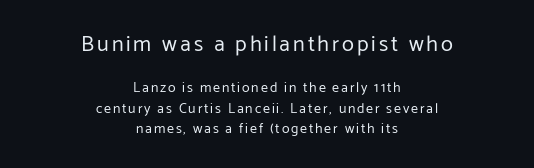
Q: Is the text bold? A: No.
Q: Is the text italic (slanted)? A: No, it is upright.
Q: Is the text underlined? A: No.
Q: How is the paragraph aligned? A: Centered.
Q: Is the spacing between lines tight, normal or loose? A: Normal.
Q: Which block of text is set in a larger size, the first (top) or the second (bottom)? A: The first (top) one.
